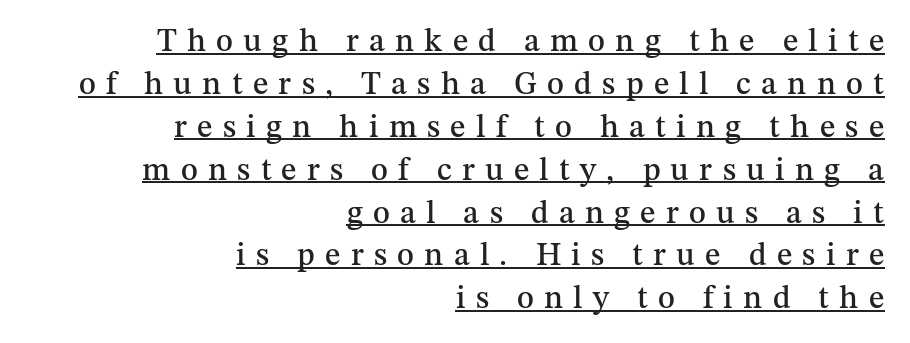
Q: Is the text italic (slanted)? A: No, it is upright.
Q: Is the typeface a serif or a sans-serif typeface? A: Serif.
Q: Is the text underlined? A: Yes.
Q: How is the paragraph aligned? A: Right-aligned.
Q: Is the spacing between letters normal or unusually wide? A: Unusually wide.
Q: Is the spacing between lines tight, normal or loose? A: Normal.
Q: Width (condensed, normal, or wide)? A: Normal.
Q: Stroke contrast? A: Medium.
Q: x-height? A: Medium.
Q: Monospaced? A: No.
